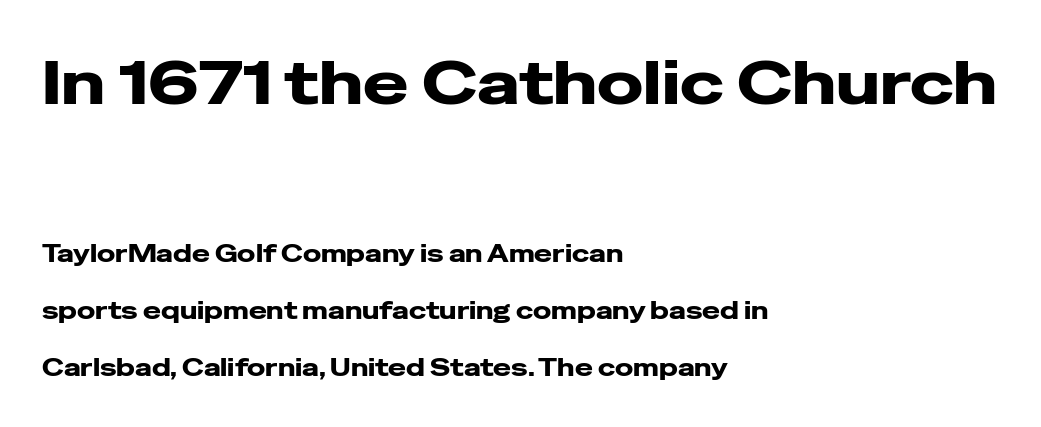
The image shows 61 px wide sans-serif type, upright; set left-aligned, loose line spacing (2.39x), normal letter spacing, not underlined; the first (top) block is 2.54x larger; low stroke contrast and a medium x-height.
